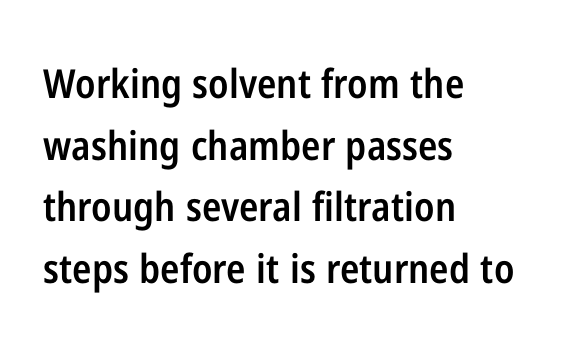
Q: Is the text bold? A: Semi-bold.
Q: Is the text italic (slanted)? A: No, it is upright.
Q: Is the typeface a serif or a sans-serif typeface? A: Sans-serif.
Q: Is the text underlined? A: No.
Q: How is the paragraph aligned? A: Left-aligned.
Q: Is the spacing between letters normal or unusually wide? A: Normal.
Q: Is the spacing between lines tight, normal or loose? A: Normal.
Q: Width (condensed, normal, or wide)? A: Condensed.
Q: Stroke contrast? A: Low.
Q: x-height? A: Medium.
Q: Monospaced? A: No.
